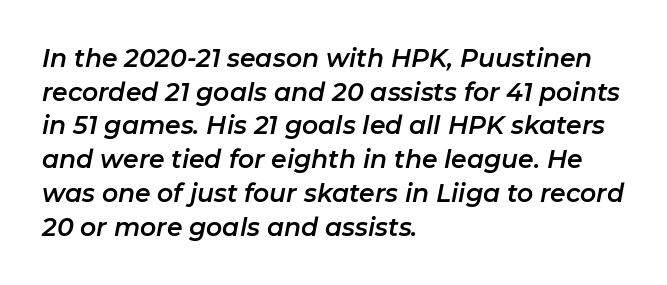
Q: Is the text italic (slanted)? A: Yes, it leans right by about 11 degrees.
Q: Is the text underlined? A: No.
Q: How is the paragraph aligned? A: Left-aligned.
Q: Is the spacing between letters normal or unusually wide? A: Normal.
Q: Is the spacing between lines tight, normal or loose? A: Normal.
